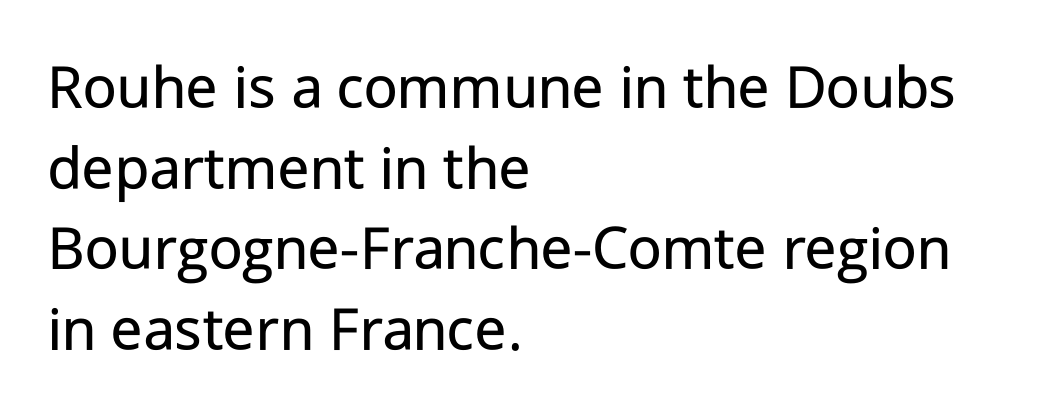
The image shows 65 px regular-weight sans-serif type, upright; set left-aligned, line spacing 1.24x, normal letter spacing, not underlined; low stroke contrast and a medium x-height.
